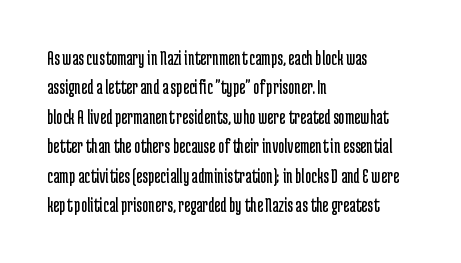
Q: Is the text bold? A: No.
Q: Is the text italic (slanted)? A: No, it is upright.
Q: Is the text underlined? A: No.
Q: How is the paragraph aligned? A: Left-aligned.
Q: Is the spacing between letters normal or unusually wide? A: Normal.
Q: Is the spacing between lines tight, normal or loose? A: Normal.
